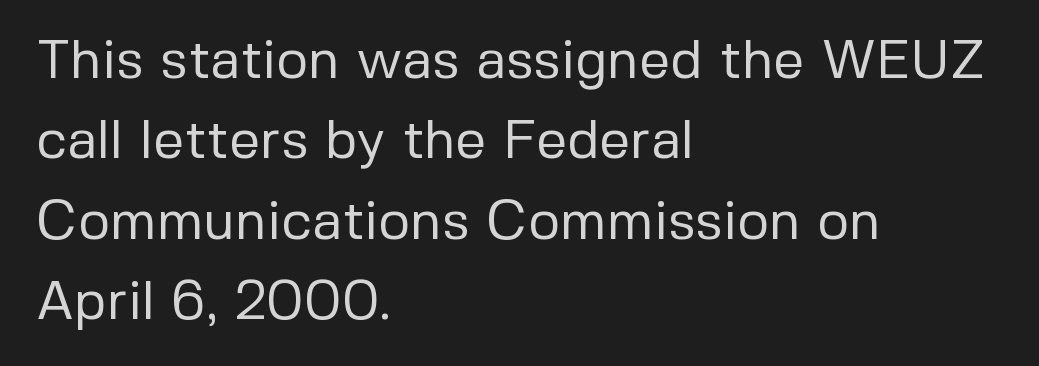
The image shows 55 px regular-weight sans-serif type, upright; set left-aligned, normal line spacing (1.46x), normal letter spacing, not underlined; low stroke contrast and a medium x-height.
